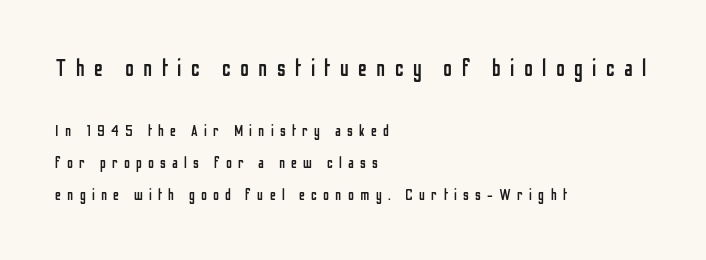
Q: Is the text bold? A: No.
Q: Is the text italic (slanted)? A: No, it is upright.
Q: Is the text underlined? A: No.
Q: How is the paragraph aligned? A: Left-aligned.
Q: Is the spacing between letters normal or unusually wide? A: Unusually wide.
Q: Is the spacing between lines tight, normal or loose? A: Loose.
Q: Which block of text is set in a larger size, the first (top) or the second (bottom)? A: The first (top) one.
